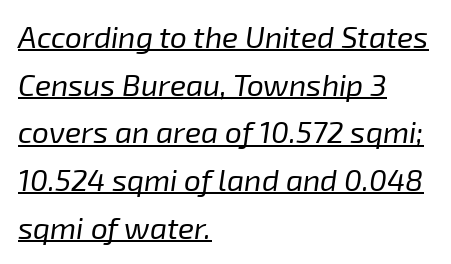
{"italic": "yes", "lean": "right", "slant_degrees": 8, "bold": "no", "weight": "regular", "width": "normal", "stroke_contrast": "low", "x_height": "medium", "monospaced": "no", "underline": "yes", "align": "left", "line_spacing": "normal", "line_spacing_ratio": 1.59, "letter_spacing": "normal", "letter_spacing_em": 0.0, "glyph_px": 30}
